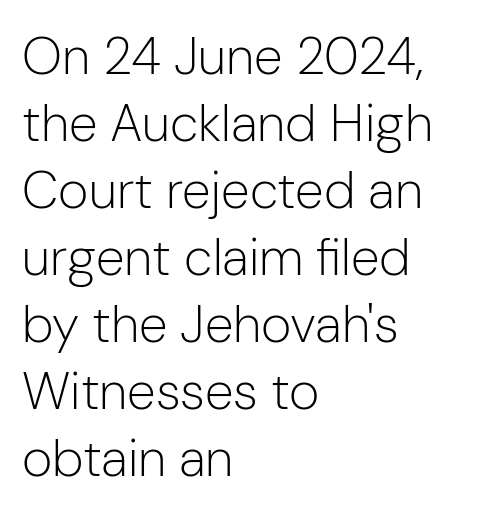
Serifs: no, the terminals of the letterforms are clean. This block has exactly the height ordinary leading produces. Ordinary non-slanted type is in use. Looks like regular typesetting: each glyph gets only the width it needs. No heavy texture on the line: the type isn't bold.
